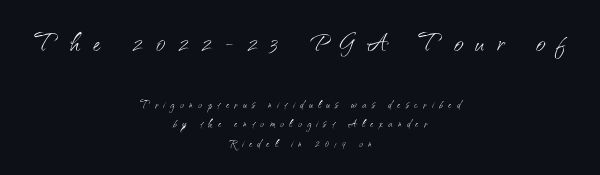
{"serif": "no", "bold": "no", "weight": "light", "width": "normal", "stroke_contrast": "medium", "x_height": "small", "monospaced": "no", "underline": "no", "align": "center", "line_spacing": "normal", "line_spacing_ratio": 1.4, "letter_spacing": "wide", "letter_spacing_em": 0.39, "larger_block": "first", "size_ratio": 2.36, "glyph_px": 33}
